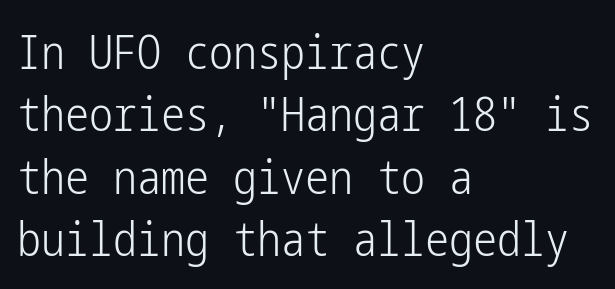
If you measured baseline to baseline, you'd find a middling distance. The cut favours lightness, reaching ordinary text weight at its darkest. Every row of glyphs begins at an identical x-position on the left. Letter spacing: default. Grotesque or geometric, the face here clearly has no serifs.
